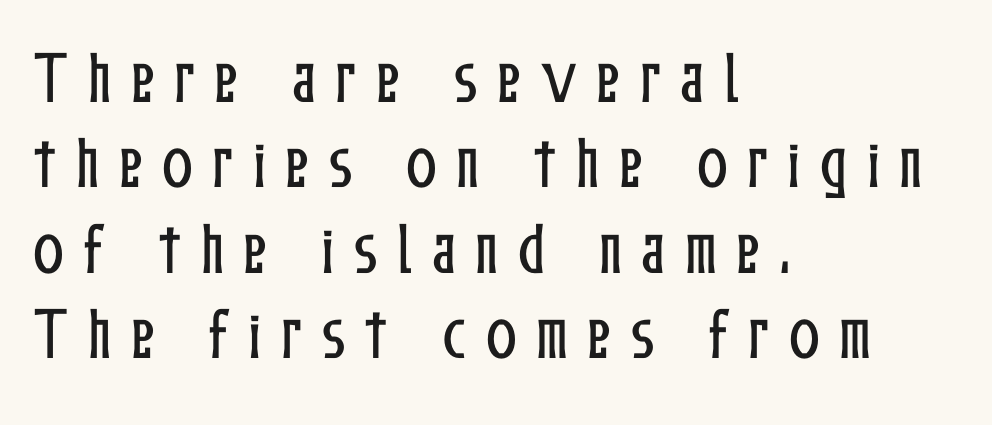
Q: Is the text italic (slanted)? A: No, it is upright.
Q: Is the text underlined? A: No.
Q: How is the paragraph aligned? A: Left-aligned.
Q: Is the spacing between letters normal or unusually wide? A: Unusually wide.
Q: Is the spacing between lines tight, normal or loose? A: Normal.
Q: Width (condensed, normal, or wide)? A: Condensed.
Q: Stroke contrast? A: Low.
Q: x-height? A: Medium.
Q: Monospaced? A: No.
